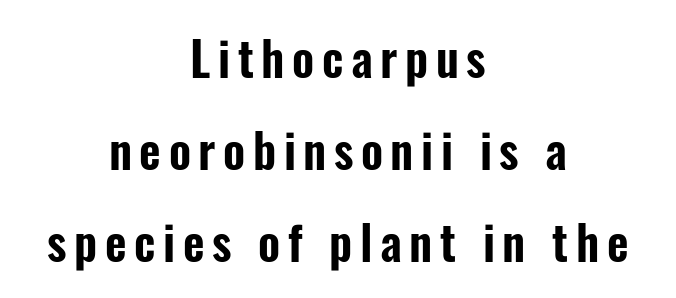
The image shows 47 px condensed sans-serif type, upright; set centered, loose line spacing (1.96x), not underlined; low stroke contrast and a medium x-height.
